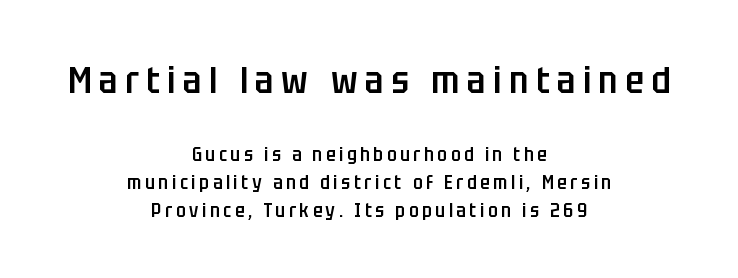
The image shows 38 px semibold, condensed sans-serif type, upright; set centered, normal line spacing (1.48x), unusually wide letter spacing (+0.2 em), not underlined; the first (top) block is 2.0x larger; low stroke contrast and a large x-height.
